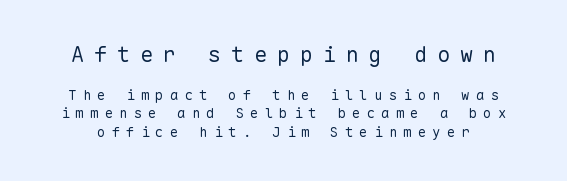
{"italic": "no", "bold": "no", "underline": "no", "line_spacing": "normal", "line_spacing_ratio": 1.3, "letter_spacing": "wide", "letter_spacing_em": 0.44, "larger_block": "first", "size_ratio": 1.57, "glyph_px": 22}
